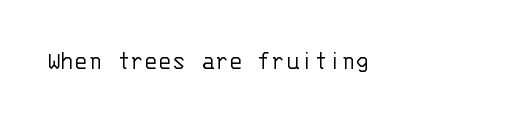
Q: Is the text bold? A: No.
Q: Is the text italic (slanted)? A: No, it is upright.
Q: Is the text underlined? A: No.
Q: How is the paragraph aligned? A: Left-aligned.
Q: Is the spacing between letters normal or unusually wide? A: Normal.
